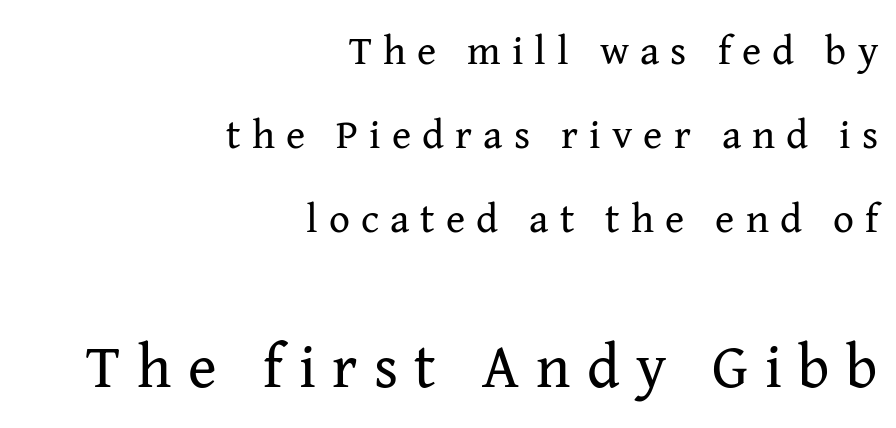
The image shows 61 px regular-weight serif type, upright; set right-aligned, loose line spacing (2.05x), unusually wide letter spacing (+0.27 em), not underlined; the second (bottom) block is 1.49x larger; medium stroke contrast and a medium x-height.
